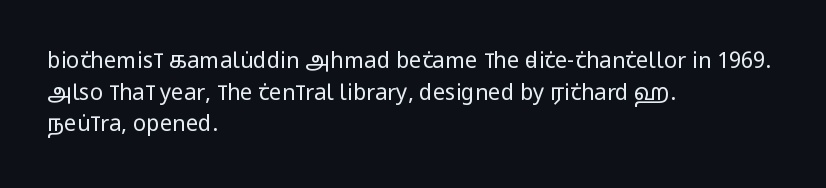
Ordinary non-slanted type is in use. Whoever set this chose a conventional vertical rhythm. Nothing unusual about the tracking: characters are spaced as the font intends. Every row of glyphs begins at an identical x-position on the left.
